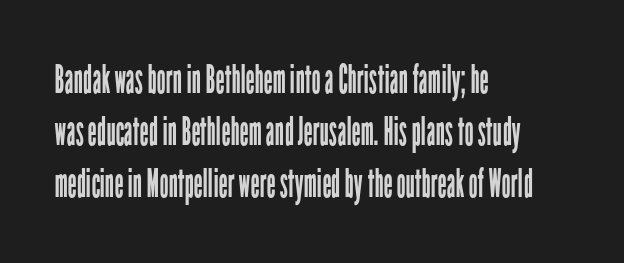
The passage shown stacks its lines at a standard gap. The letters look calm and open, with moderate or lighter stems. Regarding serifs, this sample does without them. Characters remain perfectly vertical along every line. Here the designer chose a conventional face with non-uniform glyph widths. The ragged edge is on the right, which tells us the setting is flush left.
